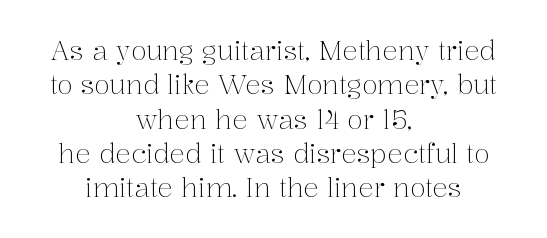
{"italic": "no", "bold": "no", "underline": "no", "align": "center", "line_spacing": "normal", "line_spacing_ratio": 1.32, "letter_spacing": "normal", "letter_spacing_em": 0.0, "glyph_px": 26}
